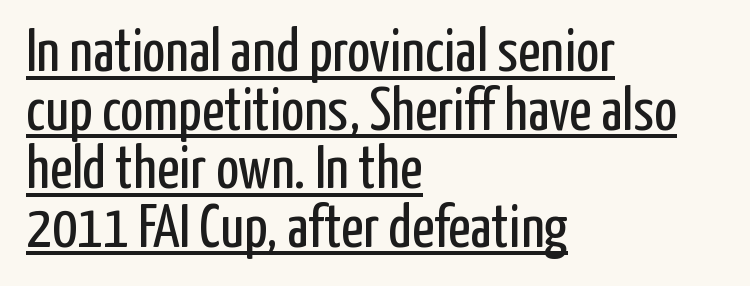
{"serif": "no", "italic": "no", "bold": "no", "weight": "regular", "width": "condensed", "stroke_contrast": "low", "x_height": "medium", "monospaced": "no", "underline": "yes", "align": "left", "line_spacing": "tight", "line_spacing_ratio": 0.96, "letter_spacing": "normal", "letter_spacing_em": 0.0, "glyph_px": 61}
